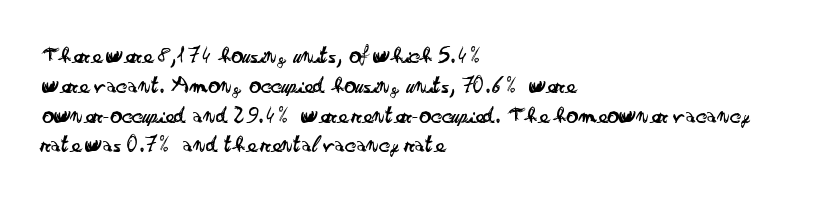
{"italic": "no", "bold": "no", "underline": "no", "align": "left", "line_spacing_ratio": 1.24, "letter_spacing": "normal", "letter_spacing_em": 0.0, "glyph_px": 24}
